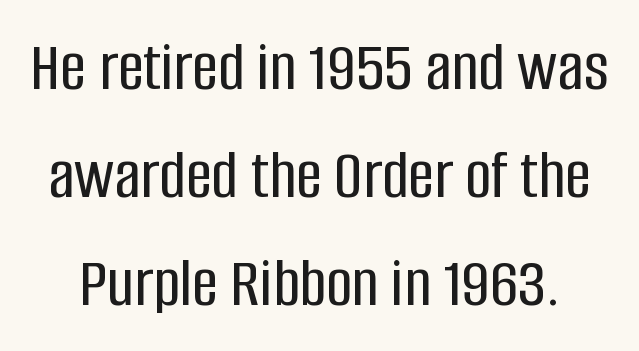
Q: Is the text italic (slanted)? A: No, it is upright.
Q: Is the typeface a serif or a sans-serif typeface? A: Sans-serif.
Q: Is the text underlined? A: No.
Q: Is the spacing between letters normal or unusually wide? A: Normal.
Q: Is the spacing between lines tight, normal or loose? A: Normal.
Q: Width (condensed, normal, or wide)? A: Condensed.
Q: Stroke contrast? A: Low.
Q: x-height? A: Large.
Q: Monospaced? A: No.
